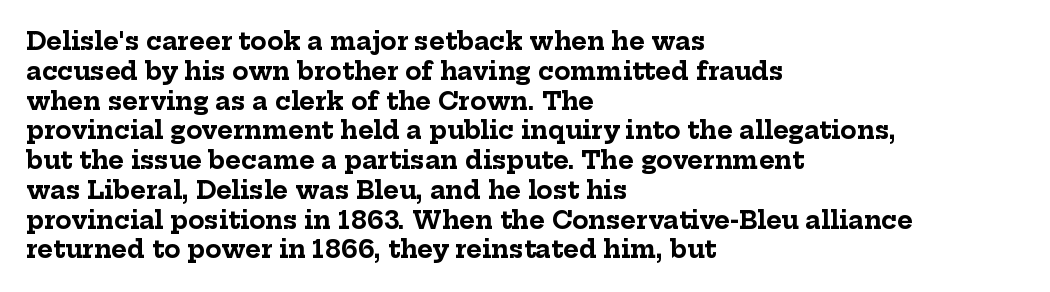
Q: Is the text bold? A: Yes.
Q: Is the text italic (slanted)? A: No, it is upright.
Q: Is the text underlined? A: No.
Q: How is the paragraph aligned? A: Left-aligned.
Q: Is the spacing between letters normal or unusually wide? A: Normal.
